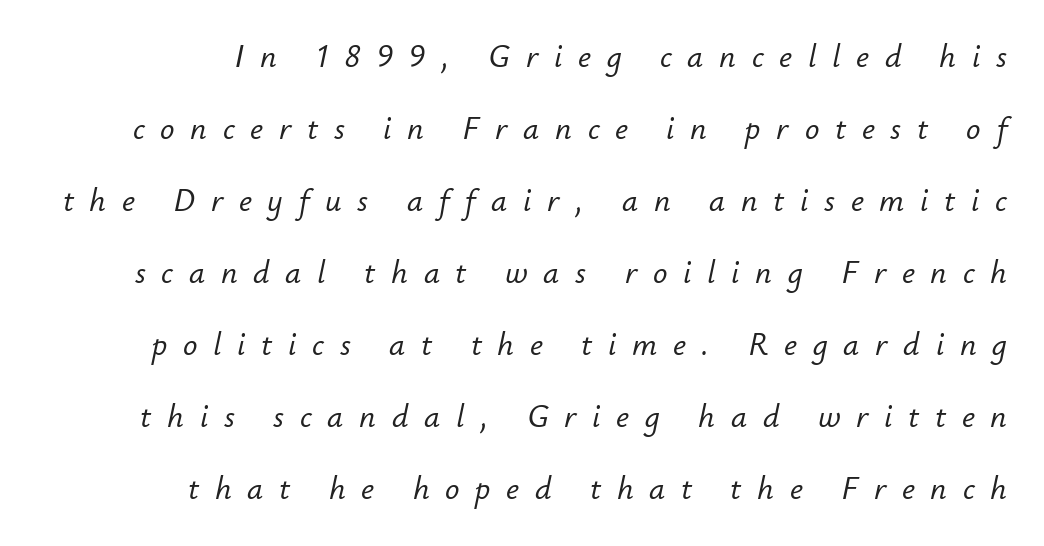
{"italic": "yes", "lean": "right", "slant_degrees": 12, "width": "normal", "stroke_contrast": "low", "x_height": "small", "monospaced": "no", "underline": "no", "align": "right", "line_spacing": "loose", "line_spacing_ratio": 2.25, "letter_spacing": "wide", "letter_spacing_em": 0.49, "glyph_px": 32}
